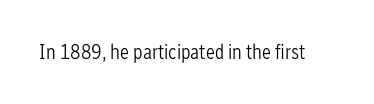
{"italic": "no", "bold": "no", "underline": "no", "letter_spacing": "normal", "letter_spacing_em": 0.0, "glyph_px": 21}
